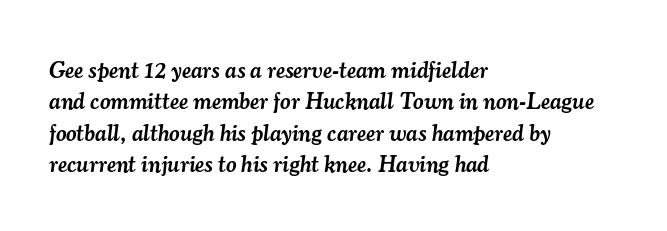
Q: Is the text bold? A: Semi-bold.
Q: Is the text italic (slanted)? A: Yes, it leans right by about 7 degrees.
Q: Is the text underlined? A: No.
Q: How is the paragraph aligned? A: Left-aligned.
Q: Is the spacing between letters normal or unusually wide? A: Normal.
Q: Is the spacing between lines tight, normal or loose? A: Normal.
